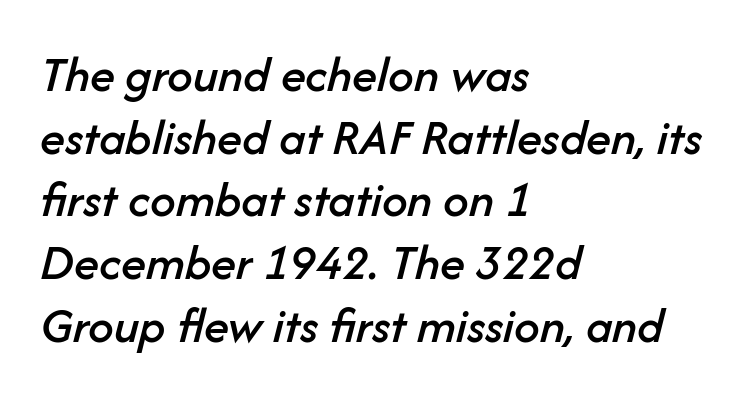
The image shows 51 px text type, italic (leaning right); set left-aligned, line spacing 1.23x, normal letter spacing, not underlined; low stroke contrast and a medium x-height.
